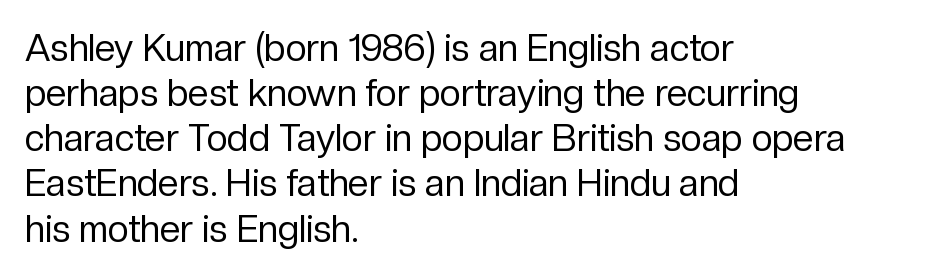
Q: Is the text bold? A: No.
Q: Is the text italic (slanted)? A: No, it is upright.
Q: Is the typeface a serif or a sans-serif typeface? A: Sans-serif.
Q: Is the text underlined? A: No.
Q: How is the paragraph aligned? A: Left-aligned.
Q: Is the spacing between letters normal or unusually wide? A: Normal.
Q: Width (condensed, normal, or wide)? A: Normal.
Q: Stroke contrast? A: Low.
Q: x-height? A: Medium.
Q: Monospaced? A: No.
